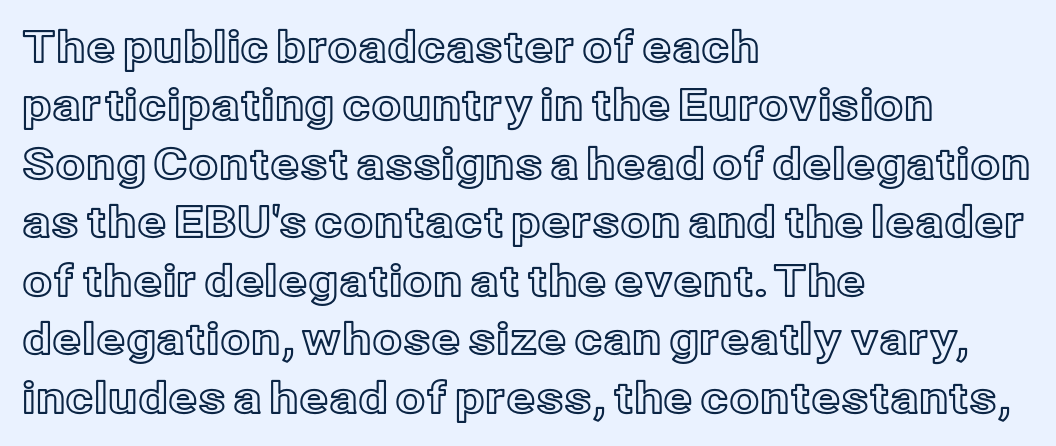
Q: Is the text italic (slanted)? A: No, it is upright.
Q: Is the text underlined? A: No.
Q: How is the paragraph aligned? A: Left-aligned.
Q: Is the spacing between letters normal or unusually wide? A: Normal.
Q: Is the spacing between lines tight, normal or loose? A: Normal.
Q: Width (condensed, normal, or wide)? A: Normal.
Q: x-height? A: Medium.
Q: Monospaced? A: No.
